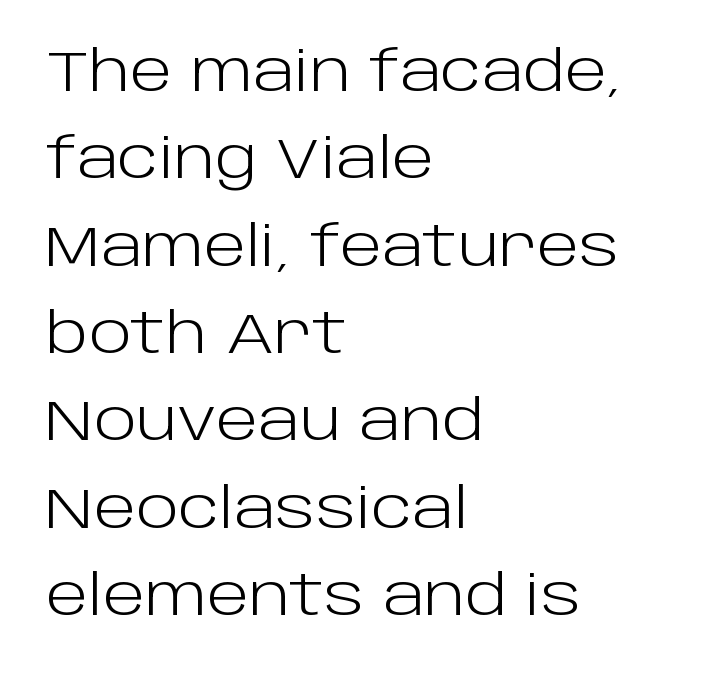
Q: Is the text bold? A: No.
Q: Is the text italic (slanted)? A: No, it is upright.
Q: Is the typeface a serif or a sans-serif typeface? A: Sans-serif.
Q: Is the text underlined? A: No.
Q: How is the paragraph aligned? A: Left-aligned.
Q: Is the spacing between letters normal or unusually wide? A: Normal.
Q: Is the spacing between lines tight, normal or loose? A: Normal.
Q: Width (condensed, normal, or wide)? A: Normal.
Q: Stroke contrast? A: Low.
Q: x-height? A: Large.
Q: Monospaced? A: No.
